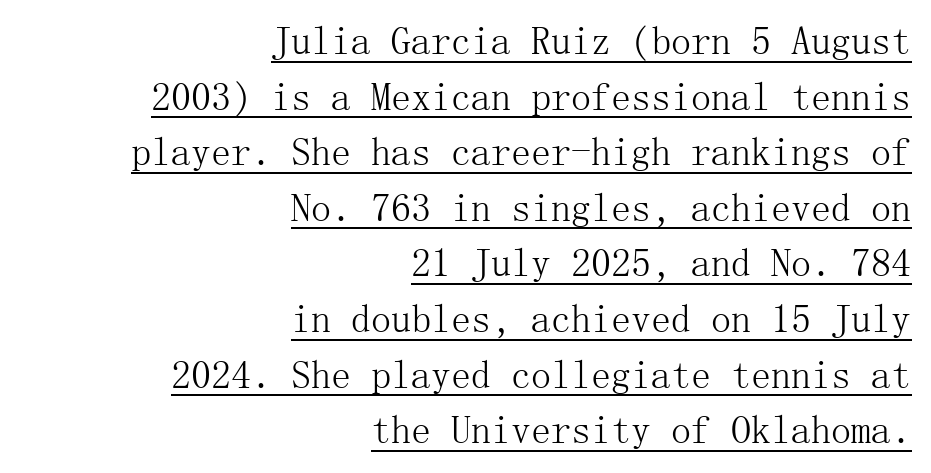
The image shows 40 px light serif type, upright; set right-aligned, normal line spacing (1.39x), normal letter spacing, underlined; medium stroke contrast and a medium x-height.
